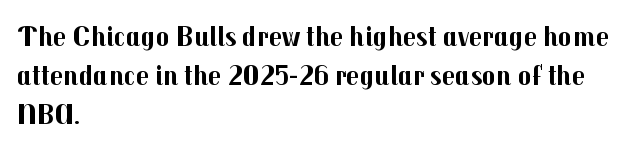
The image shows 29 px bold sans-serif type, upright; set left-aligned, normal line spacing (1.35x), normal letter spacing, not underlined; medium stroke contrast and a medium x-height.
